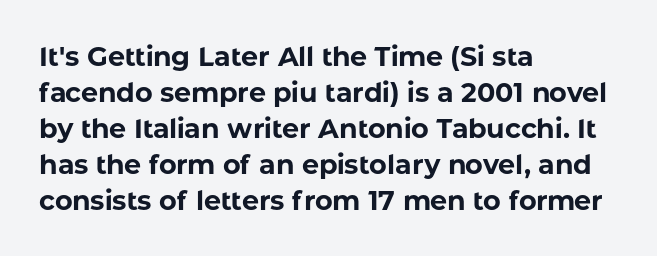
Q: Is the text bold? A: Yes.
Q: Is the text italic (slanted)? A: No, it is upright.
Q: Is the text underlined? A: No.
Q: How is the paragraph aligned? A: Left-aligned.
Q: Is the spacing between letters normal or unusually wide? A: Normal.
Q: Is the spacing between lines tight, normal or loose? A: Normal.
